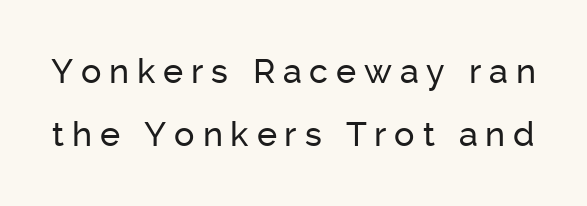
{"serif": "no", "italic": "no", "width": "normal", "stroke_contrast": "low", "x_height": "medium", "monospaced": "no", "underline": "no", "line_spacing_ratio": 1.84, "letter_spacing": "wide", "letter_spacing_em": 0.23, "glyph_px": 34}
